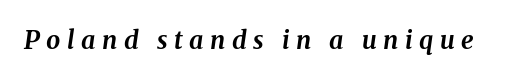
Style check: oblique. The foot of each line stays bare and open. Compared with an ordinary text face, these strokes are far heavier — a full bold. The rendering inserts visible extra space after every character.
